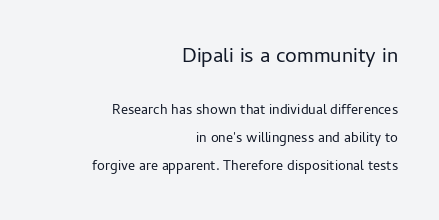
Horizontal bands of white between lines are thick stripes. Stems and bowls with no extra thickness — not bold. The rag falls on the left side of this text block. Honestly, there is no underline to notice here at all.
